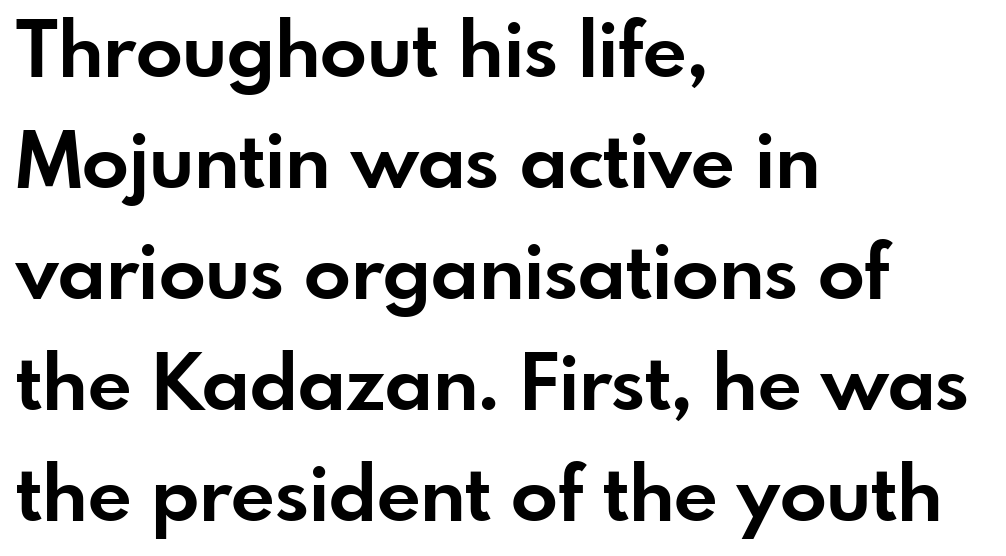
Q: Is the text bold? A: Yes.
Q: Is the text italic (slanted)? A: No, it is upright.
Q: Is the typeface a serif or a sans-serif typeface? A: Sans-serif.
Q: Is the text underlined? A: No.
Q: How is the paragraph aligned? A: Left-aligned.
Q: Is the spacing between letters normal or unusually wide? A: Normal.
Q: Is the spacing between lines tight, normal or loose? A: Normal.
Q: Width (condensed, normal, or wide)? A: Normal.
Q: Stroke contrast? A: Low.
Q: x-height? A: Small.
Q: Monospaced? A: No.
